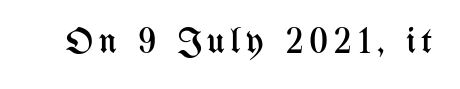
Q: Is the text bold? A: No.
Q: Is the text italic (slanted)? A: No, it is upright.
Q: Is the text underlined? A: No.
Q: Width (condensed, normal, or wide)? A: Condensed.
Q: Stroke contrast? A: Medium.
Q: x-height? A: Medium.
Q: Monospaced? A: No.
